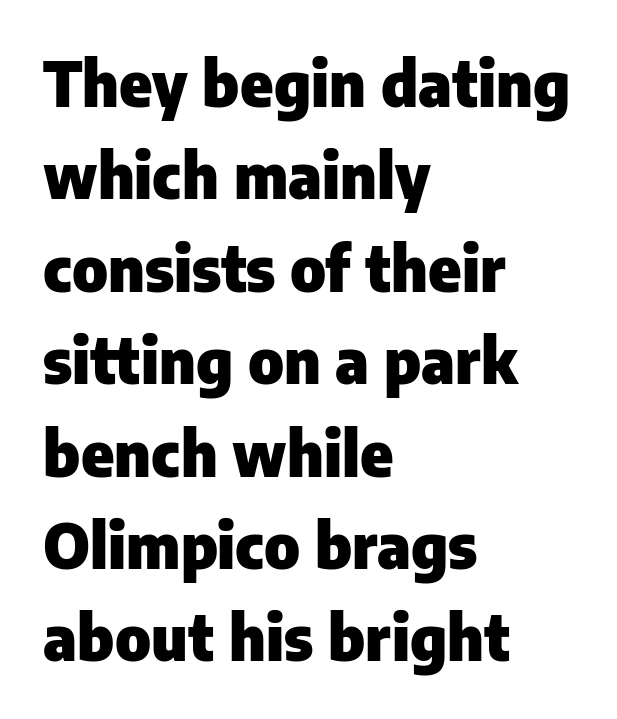
The image shows 62 px heavy sans-serif type, upright; set left-aligned, normal line spacing (1.49x), normal letter spacing, not underlined; low stroke contrast and a medium x-height.
